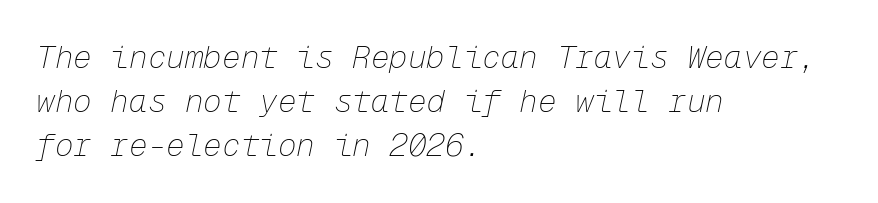
{"italic": "yes", "lean": "right", "slant_degrees": 12, "bold": "no", "weight": "thin", "width": "normal", "stroke_contrast": "low", "x_height": "medium", "monospaced": "yes", "underline": "no", "align": "left", "line_spacing": "normal", "line_spacing_ratio": 1.42, "letter_spacing": "normal", "letter_spacing_em": 0.0, "glyph_px": 31}
